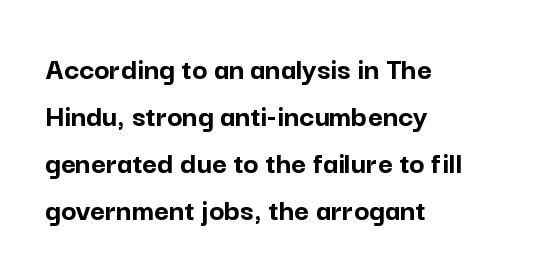
The image shows 32 px semibold sans-serif type, upright; set left-aligned, normal line spacing (1.47x), normal letter spacing, not underlined; low stroke contrast and a medium x-height.
